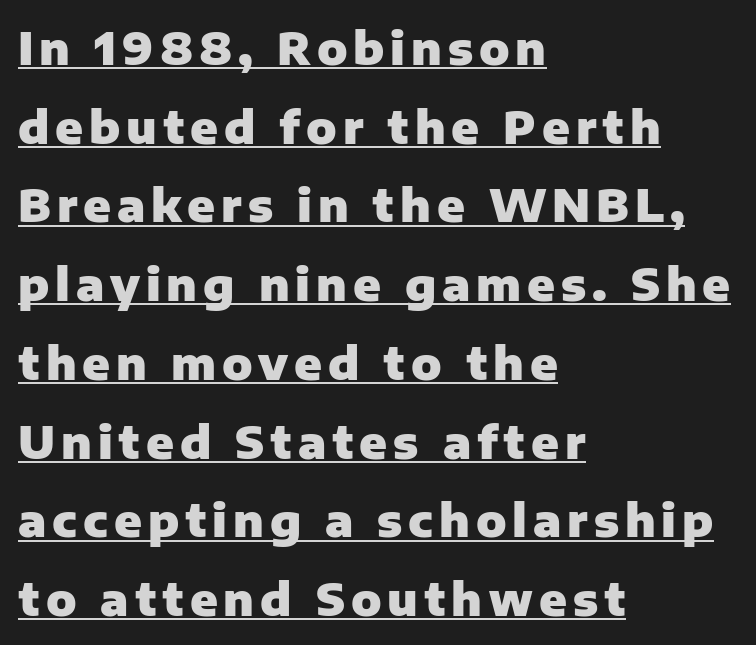
Q: Is the text bold? A: Yes.
Q: Is the text italic (slanted)? A: No, it is upright.
Q: Is the typeface a serif or a sans-serif typeface? A: Sans-serif.
Q: Is the text underlined? A: Yes.
Q: How is the paragraph aligned? A: Left-aligned.
Q: Width (condensed, normal, or wide)? A: Normal.
Q: Stroke contrast? A: Low.
Q: x-height? A: Medium.
Q: Monospaced? A: No.
